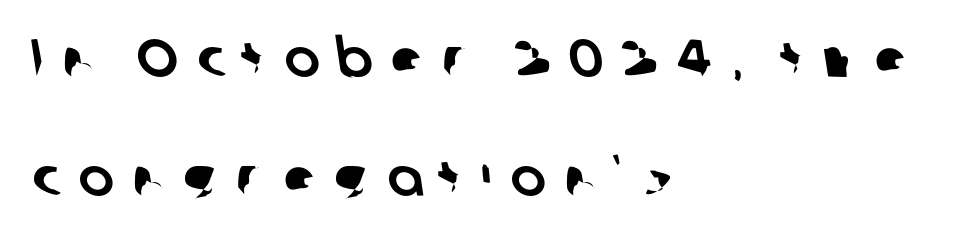
Short and long lines alike share a common starting point at left. Vertical spacing — loose. Unlike a traditional serif, this face leaves its strokes unadorned. Inter-character spacing is expanded well beyond the font's built-in metrics.
